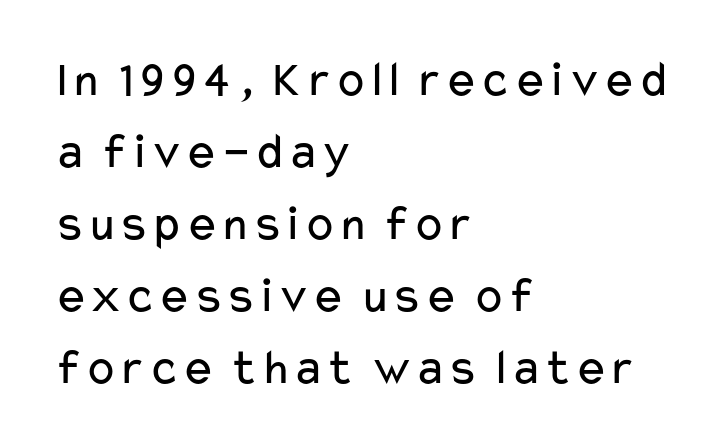
The face used here is rendered with its standard letterfit. No feet cap the strokes, marking this as sans-serif type. The passage shown is not underscored anywhere. Each letter keeps its own natural width here, so spacing adapts to shape. Stroke mass is kept to a normal reading level or below.
